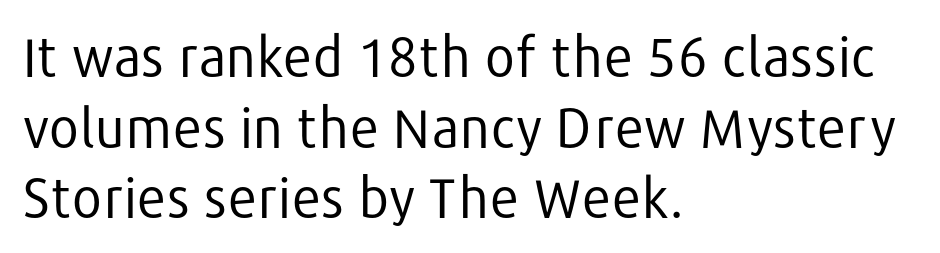
These lines are rendered in a variable-pitch font. A typesetter would mark this as roman, not italic. Letter spacing: default. Rows of type keep a routine distance in the vertical direction. Descenders are the only things crossing below the line. This reads as an unemphasized weight, regular at the heaviest.
